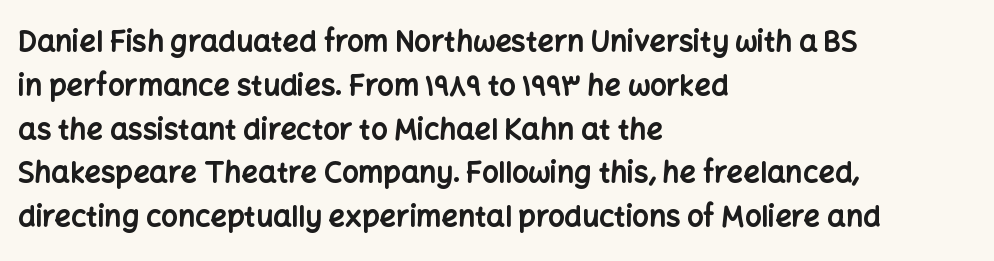
{"serif": "no", "italic": "no", "bold": "yes", "weight": "bold", "width": "normal", "stroke_contrast": "low", "x_height": "medium", "monospaced": "no", "underline": "no", "align": "left", "line_spacing": "normal", "line_spacing_ratio": 1.51, "letter_spacing": "normal", "letter_spacing_em": 0.0, "glyph_px": 29}
